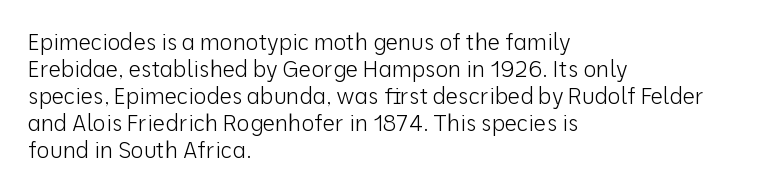
{"italic": "no", "bold": "no", "underline": "no", "align": "left", "line_spacing_ratio": 1.23, "letter_spacing": "normal", "letter_spacing_em": 0.0, "glyph_px": 22}
